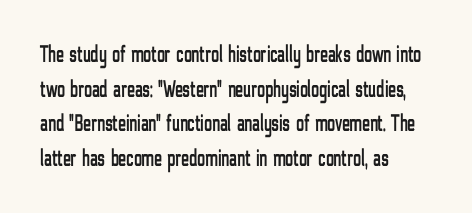
{"italic": "no", "underline": "no", "align": "left", "line_spacing": "normal", "line_spacing_ratio": 1.44, "letter_spacing": "normal", "letter_spacing_em": 0.0, "glyph_px": 24}
